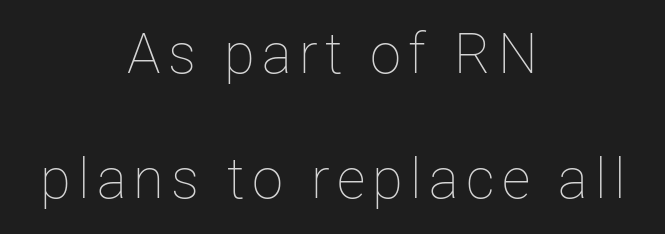
The image shows 56 px thin type, upright; set centered, loose line spacing (2.24x), not underlined; low stroke contrast and a medium x-height.
